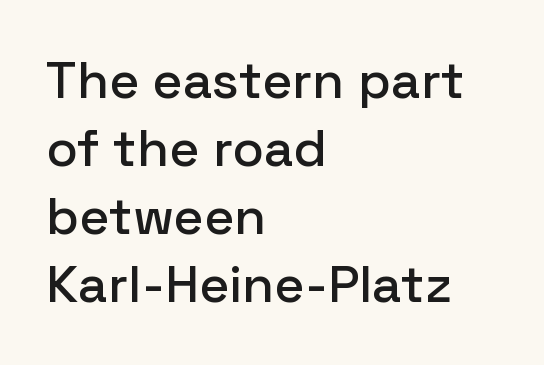
Look at the tracking — it's just the regular setting, nothing added. The face used here is a sans, in the tradition of grotesques and geometrics. Has an underline been added? It has not. Is this a fixed-width face? No — the glyphs have proportional, varying widths. Characters remain perfectly vertical along every line. Line beginnings align vertically; line endings do not.
